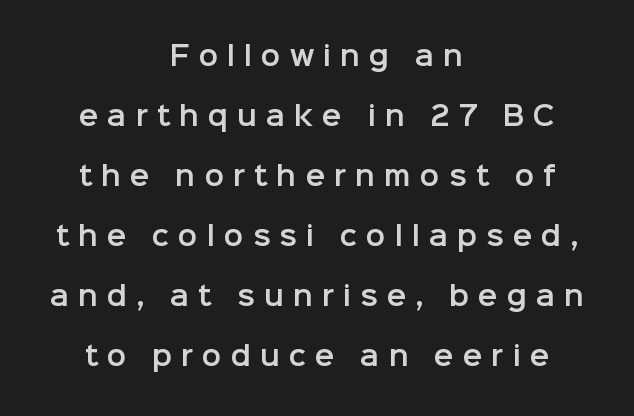
The image shows 26 px text type, upright; set centered, loose line spacing (2.31x), unusually wide letter spacing (+0.34 em), not underlined.
